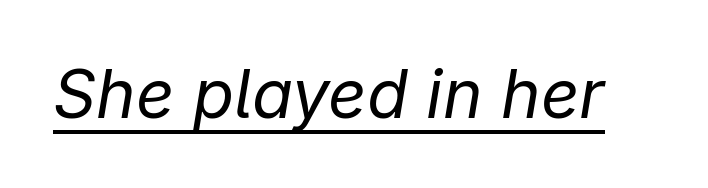
{"italic": "yes", "lean": "right", "slant_degrees": 9, "bold": "no", "weight": "regular", "width": "normal", "stroke_contrast": "low", "x_height": "medium", "monospaced": "no", "underline": "yes", "letter_spacing": "normal", "letter_spacing_em": 0.0, "glyph_px": 67}
